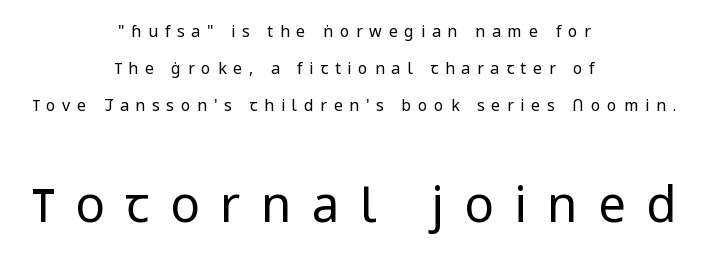
Q: Is the text bold? A: No.
Q: Is the text italic (slanted)? A: No, it is upright.
Q: Is the typeface a serif or a sans-serif typeface? A: Sans-serif.
Q: Is the text underlined? A: No.
Q: How is the paragraph aligned? A: Centered.
Q: Is the spacing between letters normal or unusually wide? A: Unusually wide.
Q: Is the spacing between lines tight, normal or loose? A: Loose.
Q: Which block of text is set in a larger size, the first (top) or the second (bottom)? A: The second (bottom) one.
Q: Width (condensed, normal, or wide)? A: Normal.
Q: Stroke contrast? A: Low.
Q: x-height? A: Medium.
Q: Monospaced? A: No.
